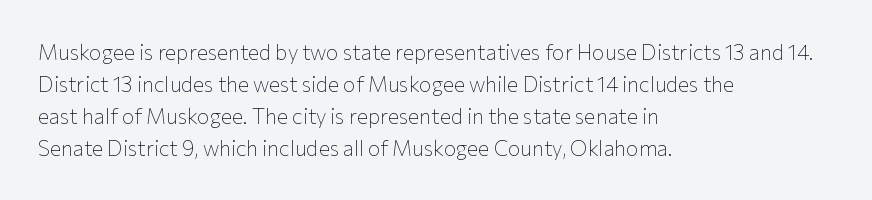
{"italic": "no", "bold": "no", "underline": "no", "align": "left", "line_spacing": "normal", "line_spacing_ratio": 1.53, "letter_spacing": "normal", "letter_spacing_em": 0.0, "glyph_px": 21}
